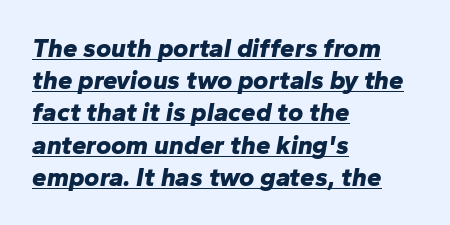
If you drew a ruler down the left edge, every line would touch it. Compared with an ordinary text face, these strokes are far heavier — a full bold. Tracking here is standard; glyphs follow each other at the usual distance. The specimen reads as italic at a glance.
